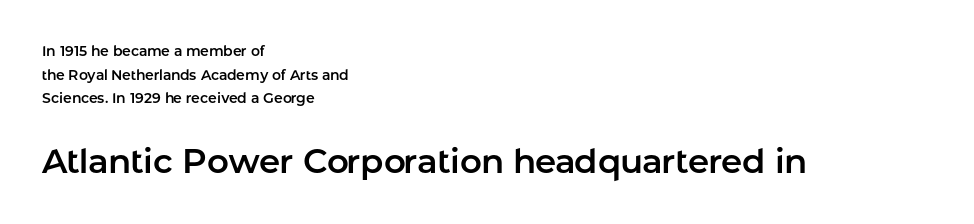
{"serif": "no", "italic": "no", "width": "normal", "stroke_contrast": "low", "x_height": "medium", "monospaced": "no", "underline": "no", "align": "left", "line_spacing": "normal", "line_spacing_ratio": 1.68, "letter_spacing": "normal", "letter_spacing_em": 0.0, "larger_block": "second", "size_ratio": 2.43, "glyph_px": 34}
